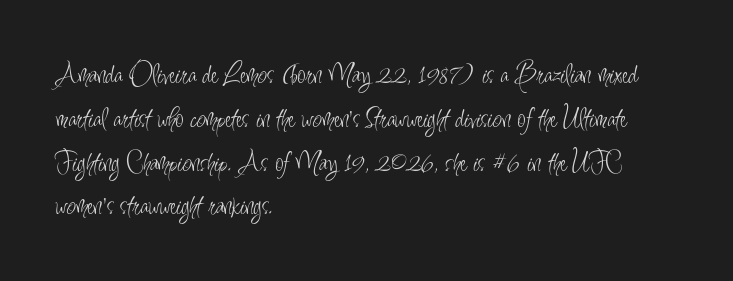
The image shows 30 px light, condensed sans-serif type; set left-aligned, normal line spacing (1.46x), normal letter spacing, not underlined; low stroke contrast and a small x-height.
